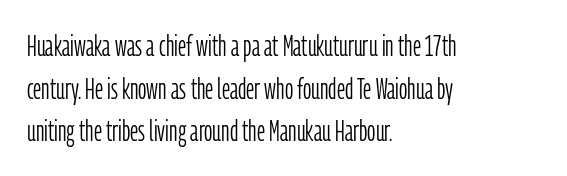
{"serif": "no", "italic": "no", "bold": "no", "weight": "light", "width": "condensed", "stroke_contrast": "low", "x_height": "medium", "monospaced": "no", "underline": "no", "align": "left", "line_spacing": "normal", "line_spacing_ratio": 1.47, "letter_spacing": "normal", "letter_spacing_em": 0.0, "glyph_px": 29}
